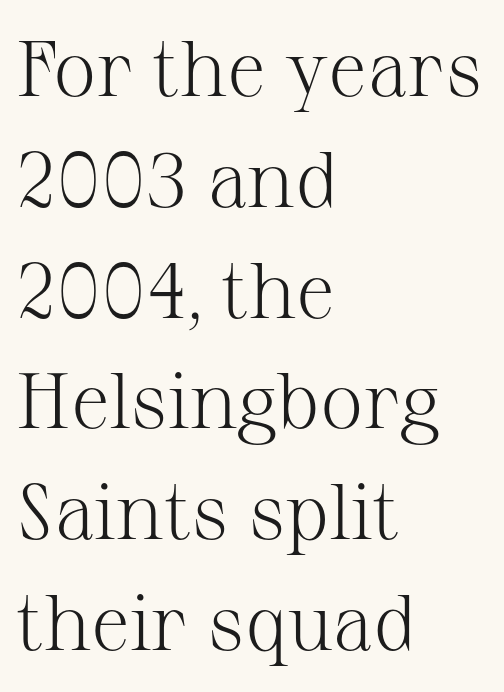
Q: Is the text bold? A: No.
Q: Is the text italic (slanted)? A: No, it is upright.
Q: Is the typeface a serif or a sans-serif typeface? A: Serif.
Q: Is the text underlined? A: No.
Q: How is the paragraph aligned? A: Left-aligned.
Q: Is the spacing between letters normal or unusually wide? A: Normal.
Q: Is the spacing between lines tight, normal or loose? A: Normal.
Q: Width (condensed, normal, or wide)? A: Normal.
Q: Stroke contrast? A: Medium.
Q: x-height? A: Medium.
Q: Monospaced? A: No.
